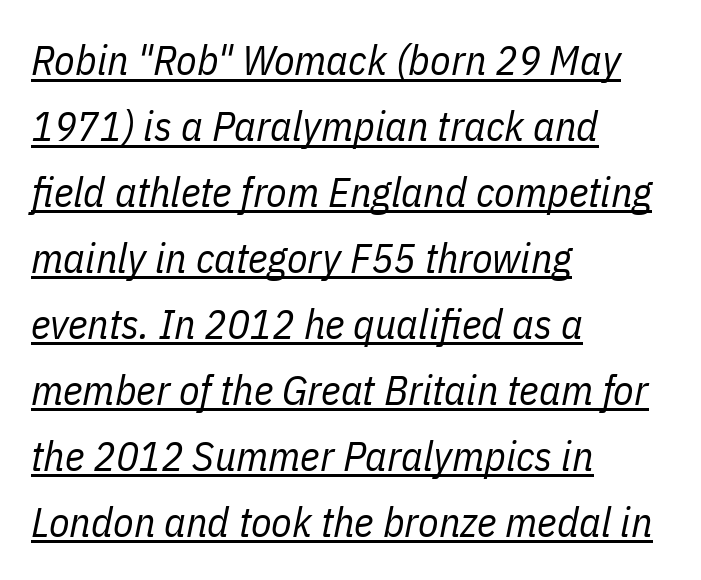
The image shows 42 px regular-weight, condensed type, italic (leaning right); set left-aligned, normal line spacing (1.57x), normal letter spacing, underlined; low stroke contrast and a medium x-height.
